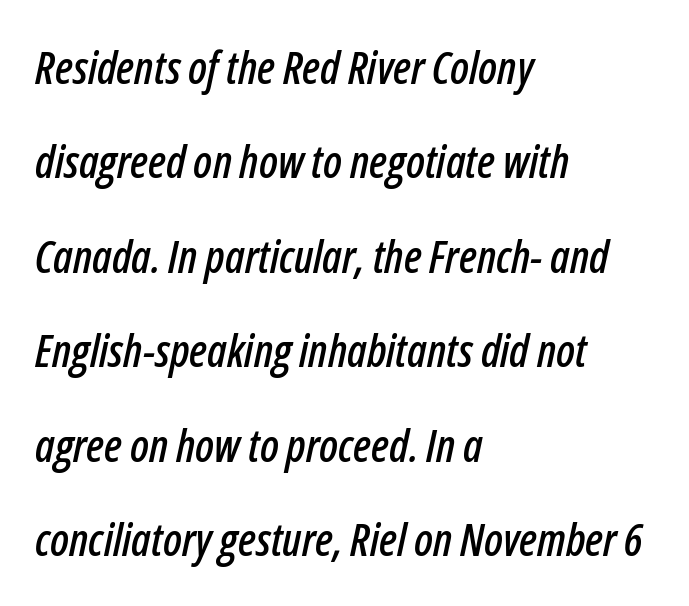
{"italic": "yes", "lean": "right", "slant_degrees": 12, "width": "condensed", "stroke_contrast": "low", "x_height": "medium", "monospaced": "no", "underline": "no", "align": "left", "line_spacing": "loose", "line_spacing_ratio": 2.1, "letter_spacing": "normal", "letter_spacing_em": 0.0, "glyph_px": 45}
